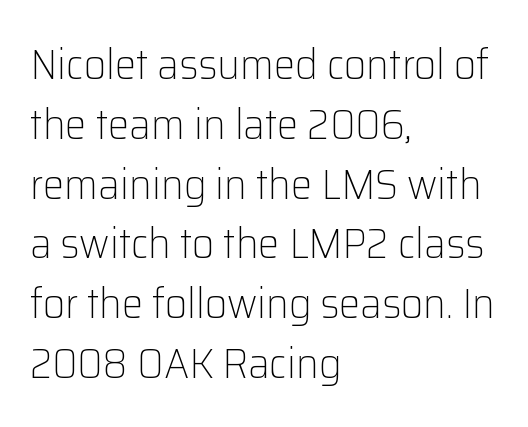
Heft: none added — not bold. The face used here is rendered with its standard letterfit. Observe the absence of serifs on each vertical stroke in this sample. The area under the type is left untouched. Here the designer chose a conventional face with non-uniform glyph widths.
